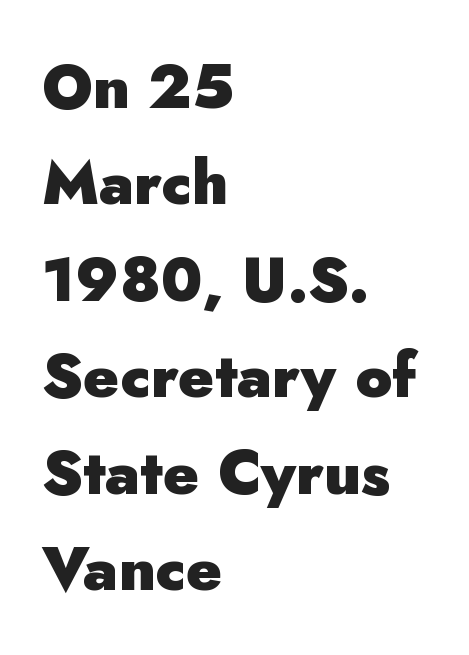
The image shows 61 px heavy sans-serif type, upright; set left-aligned, normal line spacing (1.58x), normal letter spacing, not underlined; low stroke contrast and a small x-height.
